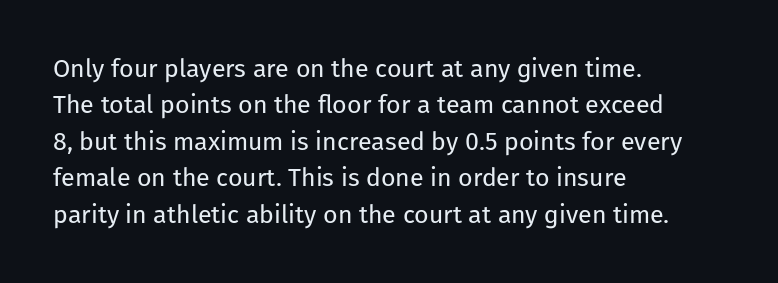
In terms of posture, this sample is upright. The passage shown has conventional tracking throughout. The zone under the glyphs is completely vacant. The lines are quadded left. These glyphs show unthickened strokes, regular width or finer. Rows of type keep a routine distance in the vertical direction.
